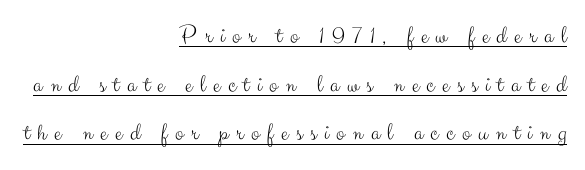
The image shows 25 px text type; set right-aligned, loose line spacing (1.95x), unusually wide letter spacing (+0.31 em), underlined.
